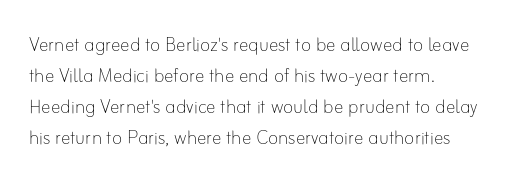
These lines keep a tight, regular rhythm from letter to letter. Notice how descenders clear the ascenders below comfortably — that's standard leading. These lines were composed using upright roman letters. One-word summary of the alignment: left. Nobody drew a line under any word here. The typesetting does not lean heavy: it is not bold.
